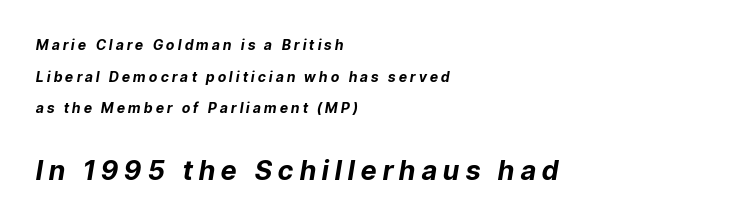
Q: Is the text bold? A: Yes.
Q: Is the text italic (slanted)? A: Yes, it leans right by about 9 degrees.
Q: Is the text underlined? A: No.
Q: How is the paragraph aligned? A: Left-aligned.
Q: Is the spacing between letters normal or unusually wide? A: Unusually wide.
Q: Is the spacing between lines tight, normal or loose? A: Loose.
Q: Which block of text is set in a larger size, the first (top) or the second (bottom)? A: The second (bottom) one.
